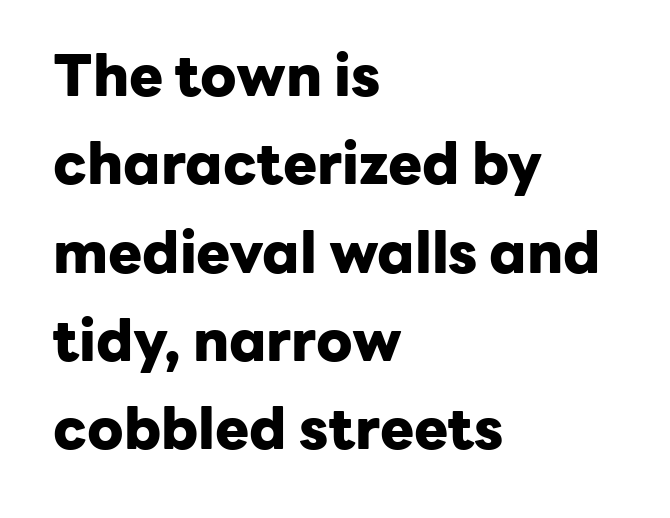
The letters are bold, with thick, heavy strokes. Font category for this specimen: sans-serif. Tracking here is standard; glyphs follow each other at the usual distance. In terms of posture, this sample is upright. The rendering uses a moderate line-height, typical for paragraphs. Horizontal alignment here is leftward, the default for most running prose.
